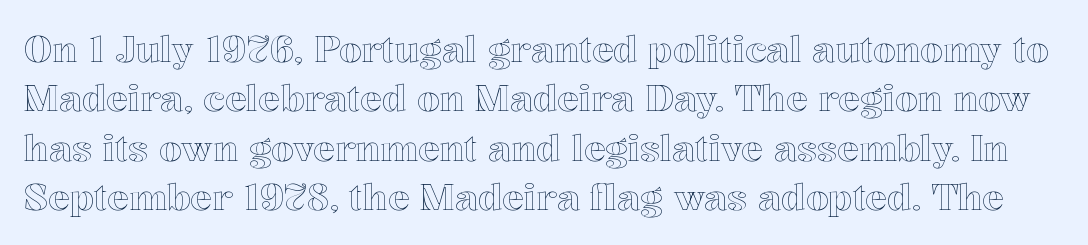
The image shows 36 px text type, upright; set normal line spacing (1.37x), normal letter spacing, not underlined; a medium x-height.
